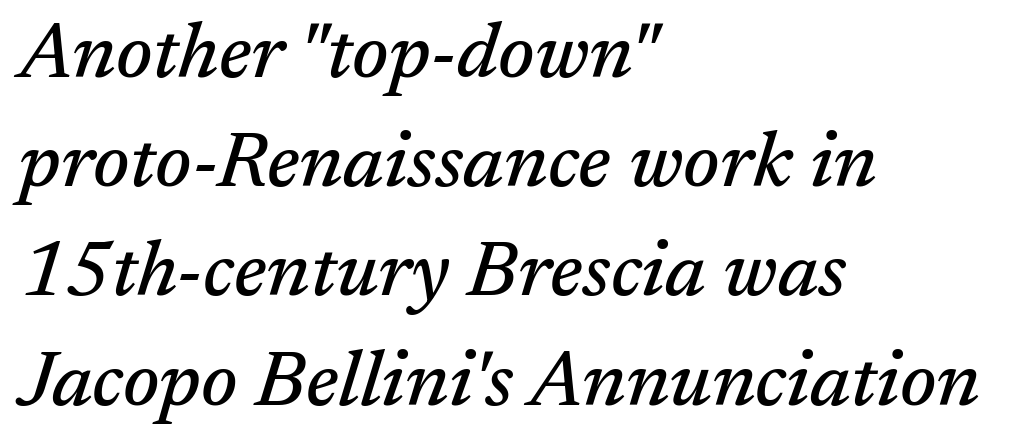
{"serif": "yes", "italic": "yes", "lean": "right", "slant_degrees": 17, "width": "normal", "stroke_contrast": "medium", "x_height": "medium", "monospaced": "no", "underline": "no", "align": "left", "line_spacing": "normal", "line_spacing_ratio": 1.4, "letter_spacing": "normal", "letter_spacing_em": 0.0, "glyph_px": 78}
